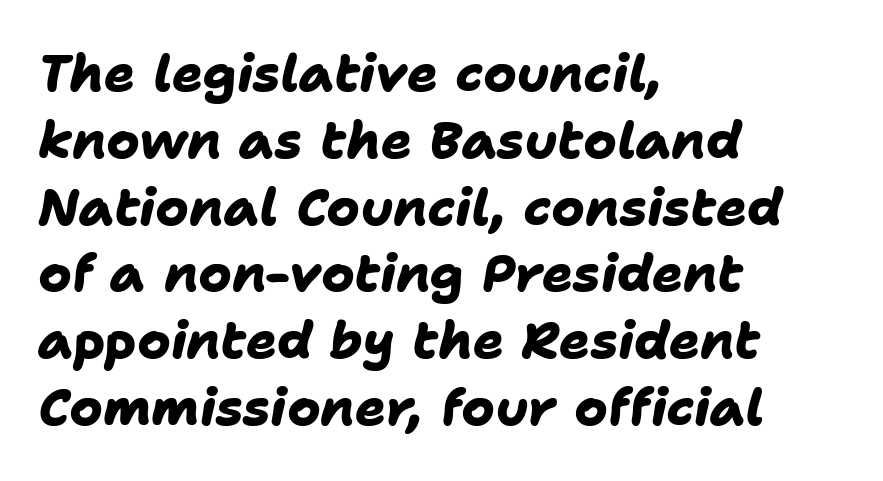
{"serif": "no", "bold": "yes", "weight": "heavy", "width": "normal", "stroke_contrast": "low", "x_height": "medium", "monospaced": "no", "underline": "no", "align": "left", "line_spacing": "normal", "line_spacing_ratio": 1.31, "letter_spacing": "normal", "letter_spacing_em": 0.0, "glyph_px": 51}
